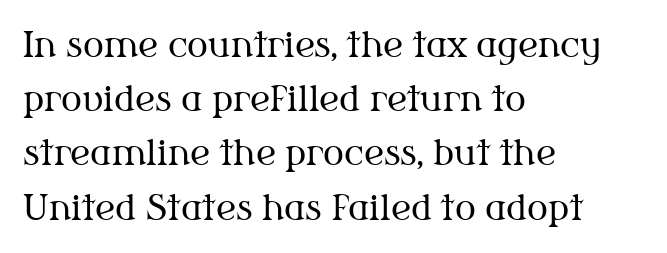
Q: Is the text bold? A: No.
Q: Is the text italic (slanted)? A: No, it is upright.
Q: Is the typeface a serif or a sans-serif typeface? A: Serif.
Q: Is the text underlined? A: No.
Q: How is the paragraph aligned? A: Left-aligned.
Q: Is the spacing between letters normal or unusually wide? A: Normal.
Q: Is the spacing between lines tight, normal or loose? A: Normal.
Q: Width (condensed, normal, or wide)? A: Normal.
Q: Stroke contrast? A: Medium.
Q: x-height? A: Medium.
Q: Monospaced? A: No.
